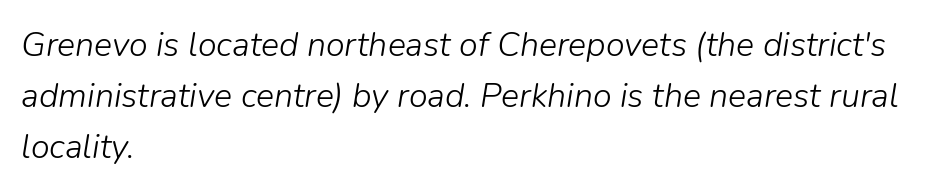
The image shows 34 px light type, italic (leaning right); set left-aligned, normal line spacing (1.5x), normal letter spacing, not underlined; low stroke contrast and a medium x-height.
